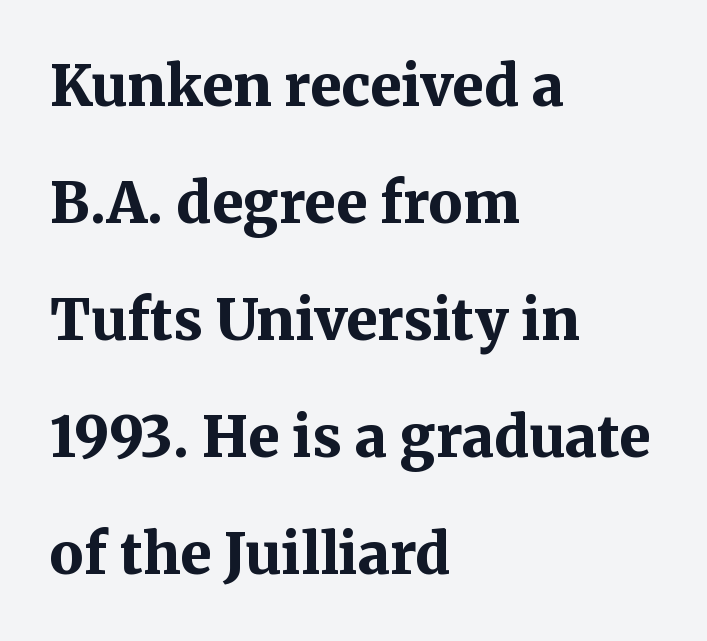
{"serif": "yes", "italic": "no", "bold": "yes", "weight": "bold", "width": "normal", "stroke_contrast": "medium", "x_height": "medium", "monospaced": "no", "underline": "no", "align": "left", "line_spacing": "loose", "line_spacing_ratio": 2.09, "letter_spacing": "normal", "letter_spacing_em": 0.0, "glyph_px": 56}
